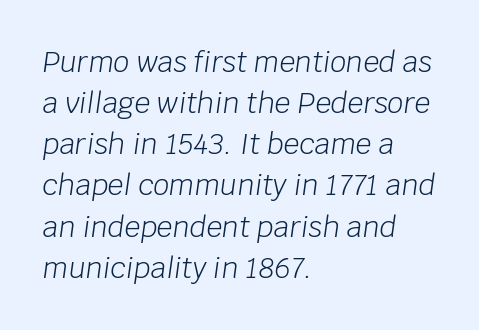
{"italic": "yes", "lean": "right", "slant_degrees": 8, "bold": "no", "weight": "light", "width": "normal", "stroke_contrast": "low", "x_height": "large", "monospaced": "no", "underline": "no", "align": "left", "line_spacing": "normal", "line_spacing_ratio": 1.47, "letter_spacing": "normal", "letter_spacing_em": 0.0, "glyph_px": 28}
